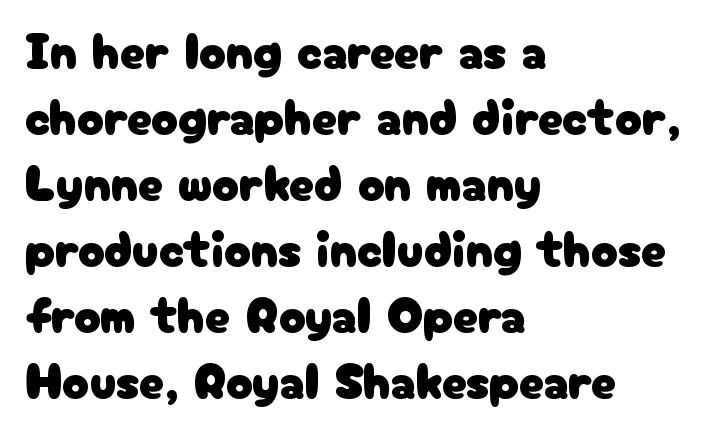
{"serif": "no", "italic": "no", "width": "normal", "stroke_contrast": "low", "x_height": "medium", "monospaced": "no", "underline": "no", "align": "left", "line_spacing": "normal", "line_spacing_ratio": 1.32, "letter_spacing": "normal", "letter_spacing_em": 0.0, "glyph_px": 50}
